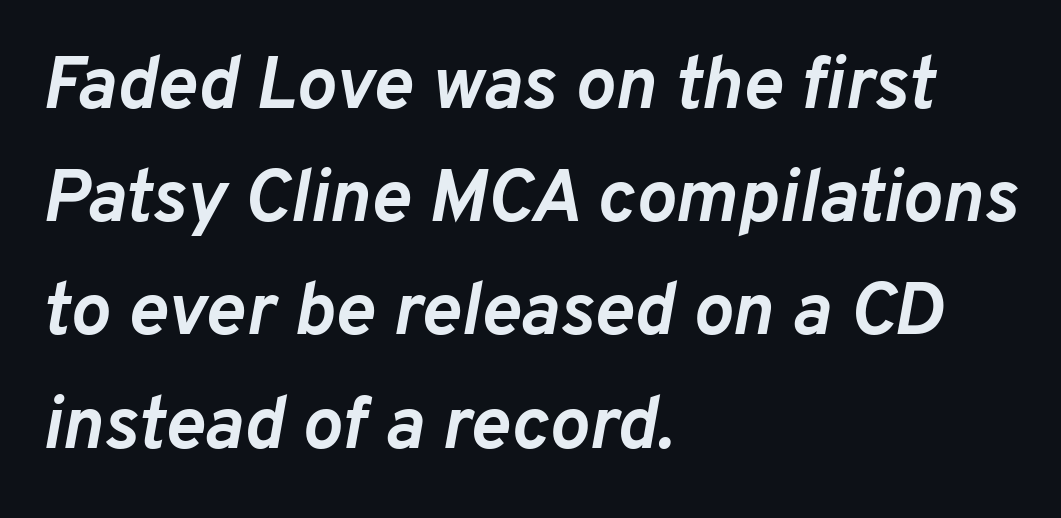
The image shows 75 px semibold type, italic (leaning right); set left-aligned, normal line spacing (1.51x), normal letter spacing, not underlined; low stroke contrast and a medium x-height.
